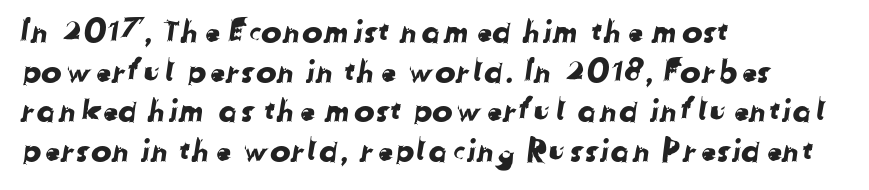
Q: Is the typeface a serif or a sans-serif typeface? A: Sans-serif.
Q: Is the text underlined? A: No.
Q: How is the paragraph aligned? A: Left-aligned.
Q: Is the spacing between letters normal or unusually wide? A: Normal.
Q: Is the spacing between lines tight, normal or loose? A: Normal.
Q: Width (condensed, normal, or wide)? A: Normal.
Q: Stroke contrast? A: Low.
Q: x-height? A: Medium.
Q: Monospaced? A: No.
